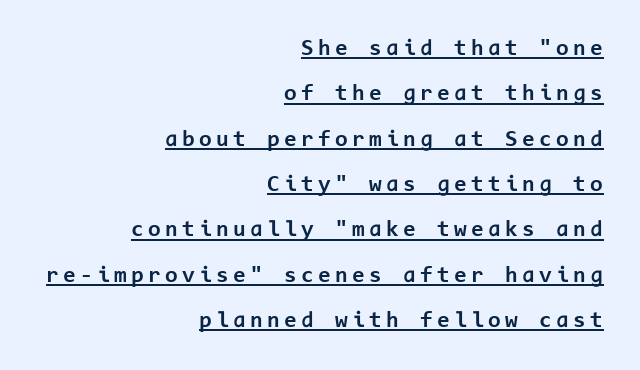
Q: Is the text bold? A: Yes.
Q: Is the text italic (slanted)? A: No, it is upright.
Q: Is the text underlined? A: Yes.
Q: How is the paragraph aligned? A: Right-aligned.
Q: Is the spacing between lines tight, normal or loose? A: Loose.
